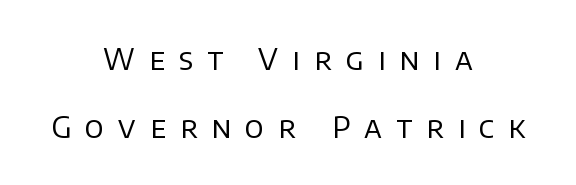
{"serif": "no", "italic": "no", "bold": "no", "weight": "regular", "width": "normal", "stroke_contrast": "low", "x_height": "large", "monospaced": "no", "underline": "no", "align": "center", "line_spacing": "loose", "line_spacing_ratio": 2.28, "letter_spacing": "wide", "letter_spacing_em": 0.47, "glyph_px": 30}
